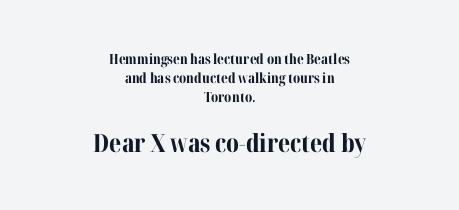
Q: Is the text bold? A: Yes.
Q: Is the text italic (slanted)? A: No, it is upright.
Q: Is the text underlined? A: No.
Q: How is the paragraph aligned? A: Centered.
Q: Is the spacing between letters normal or unusually wide? A: Normal.
Q: Is the spacing between lines tight, normal or loose? A: Normal.
Q: Which block of text is set in a larger size, the first (top) or the second (bottom)? A: The second (bottom) one.
